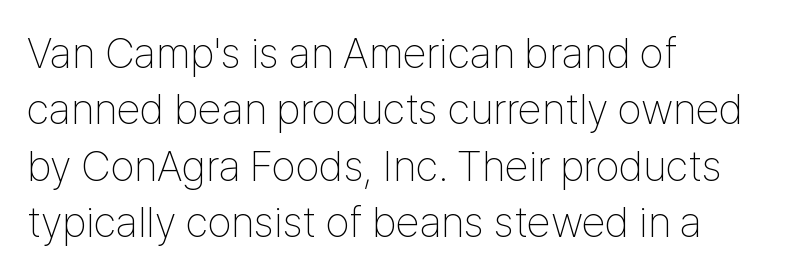
The image shows 43 px thin, condensed sans-serif type, upright; set left-aligned, normal line spacing (1.31x), normal letter spacing, not underlined; low stroke contrast and a medium x-height.
